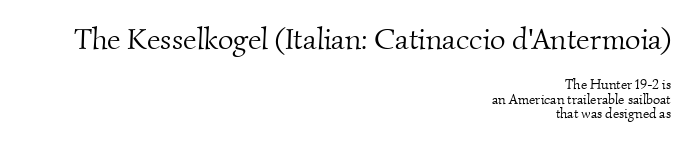
{"serif": "yes", "bold": "no", "weight": "light", "width": "normal", "stroke_contrast": "medium", "x_height": "small", "monospaced": "no", "underline": "no", "align": "right", "line_spacing": "tight", "line_spacing_ratio": 1.04, "letter_spacing": "normal", "letter_spacing_em": 0.0, "larger_block": "first", "size_ratio": 2.14, "glyph_px": 30}
